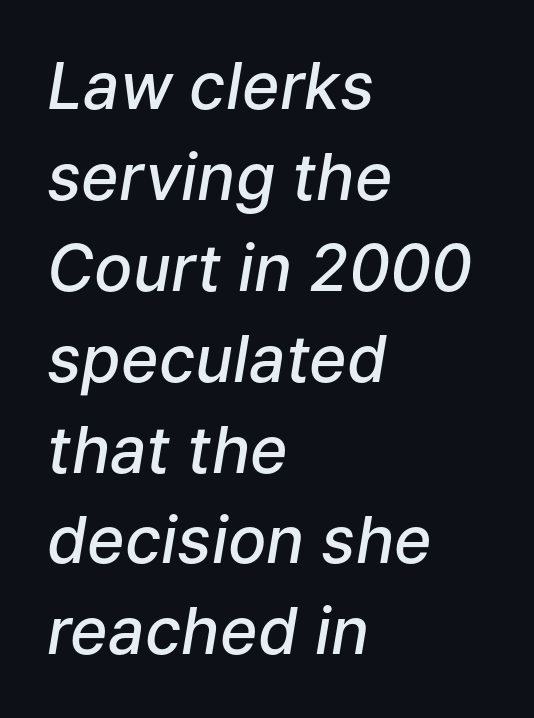
Q: Is the text bold? A: Semi-bold.
Q: Is the text italic (slanted)? A: Yes, it leans right by about 9 degrees.
Q: Is the text underlined? A: No.
Q: How is the paragraph aligned? A: Left-aligned.
Q: Is the spacing between letters normal or unusually wide? A: Normal.
Q: Is the spacing between lines tight, normal or loose? A: Normal.
Q: Width (condensed, normal, or wide)? A: Normal.
Q: Stroke contrast? A: Low.
Q: x-height? A: Medium.
Q: Monospaced? A: No.
